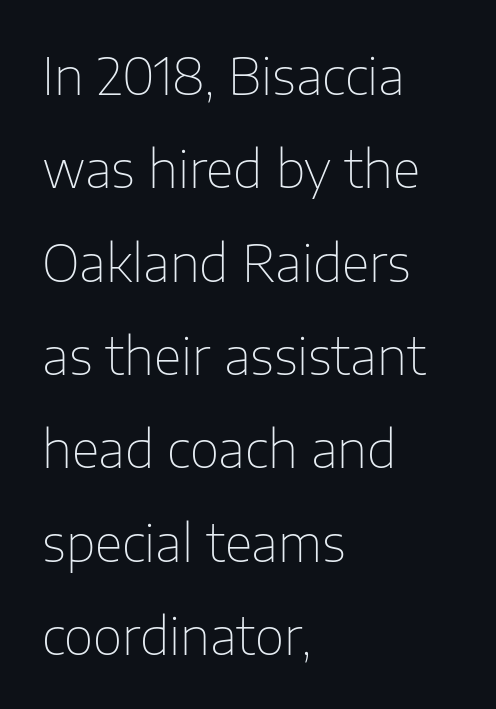
Q: Is the text bold? A: No.
Q: Is the text italic (slanted)? A: No, it is upright.
Q: Is the typeface a serif or a sans-serif typeface? A: Sans-serif.
Q: Is the text underlined? A: No.
Q: How is the paragraph aligned? A: Left-aligned.
Q: Is the spacing between letters normal or unusually wide? A: Normal.
Q: Width (condensed, normal, or wide)? A: Normal.
Q: Stroke contrast? A: Low.
Q: x-height? A: Medium.
Q: Monospaced? A: No.
